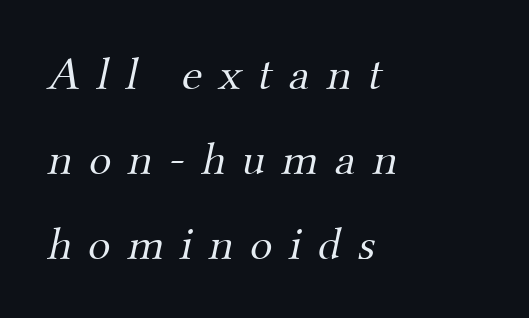
{"serif": "yes", "bold": "no", "weight": "light", "width": "normal", "stroke_contrast": "medium", "x_height": "small", "monospaced": "no", "underline": "no", "align": "left", "line_spacing_ratio": 1.81, "letter_spacing": "wide", "letter_spacing_em": 0.35, "glyph_px": 47}
